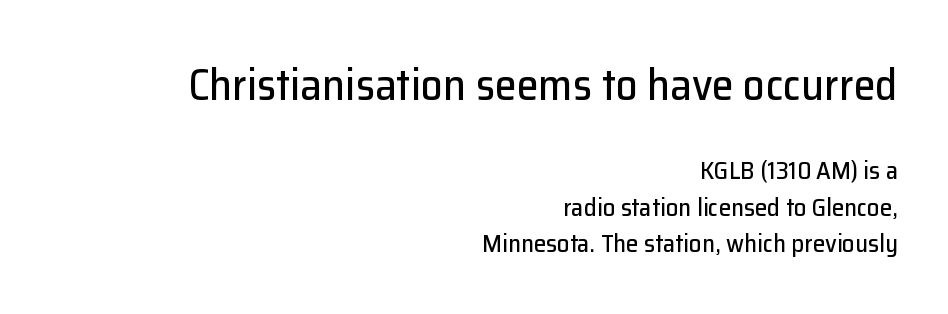
{"serif": "no", "italic": "no", "width": "normal", "stroke_contrast": "low", "x_height": "medium", "monospaced": "no", "underline": "no", "align": "right", "line_spacing": "normal", "line_spacing_ratio": 1.47, "letter_spacing": "normal", "letter_spacing_em": 0.0, "larger_block": "first", "size_ratio": 1.76, "glyph_px": 44}
